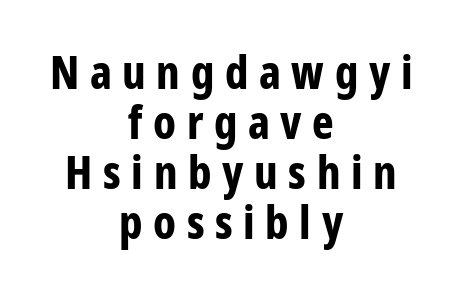
{"serif": "no", "italic": "no", "bold": "yes", "weight": "bold", "width": "condensed", "stroke_contrast": "low", "x_height": "medium", "monospaced": "no", "underline": "no", "align": "center", "line_spacing": "tight", "line_spacing_ratio": 1.09, "letter_spacing": "wide", "letter_spacing_em": 0.23, "glyph_px": 46}
